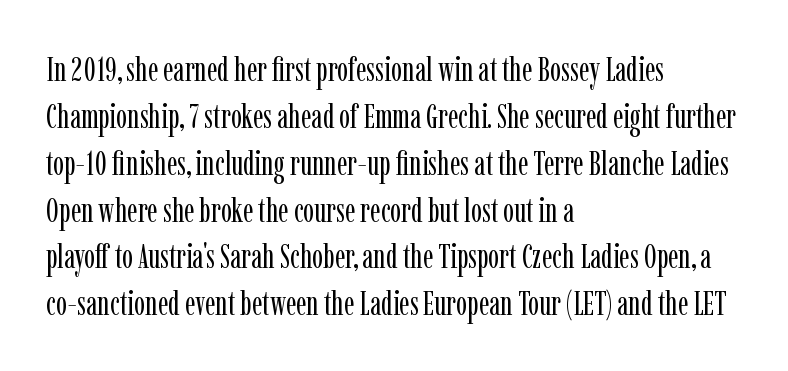
Q: Is the text bold? A: No.
Q: Is the text italic (slanted)? A: No, it is upright.
Q: Is the typeface a serif or a sans-serif typeface? A: Serif.
Q: Is the text underlined? A: No.
Q: How is the paragraph aligned? A: Left-aligned.
Q: Is the spacing between letters normal or unusually wide? A: Normal.
Q: Is the spacing between lines tight, normal or loose? A: Normal.
Q: Width (condensed, normal, or wide)? A: Condensed.
Q: Stroke contrast? A: Low.
Q: x-height? A: Medium.
Q: Monospaced? A: No.
